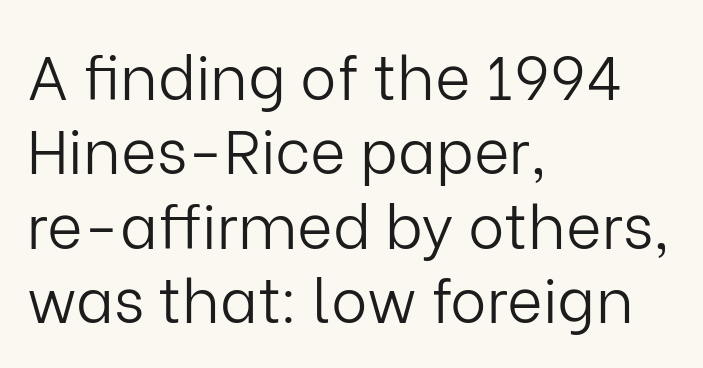
The image shows 61 px light sans-serif type, upright; set left-aligned, line spacing 1.22x, normal letter spacing, not underlined; low stroke contrast and a medium x-height.
